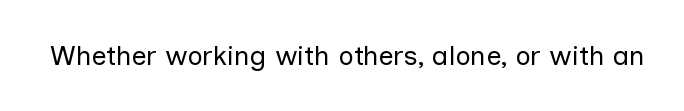
{"italic": "no", "bold": "no", "underline": "no", "letter_spacing": "normal", "letter_spacing_em": 0.0, "glyph_px": 27}
